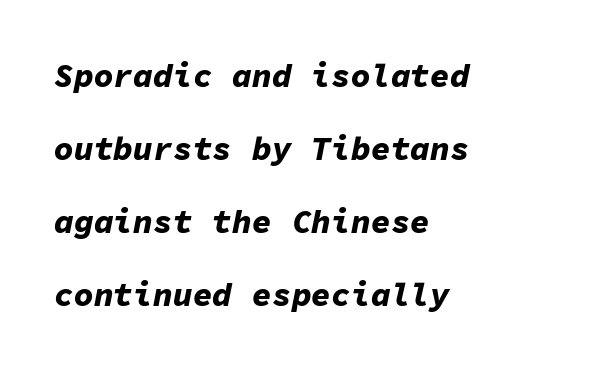
Q: Is the text bold? A: Yes.
Q: Is the text italic (slanted)? A: Yes, it leans right by about 11 degrees.
Q: Is the text underlined? A: No.
Q: How is the paragraph aligned? A: Left-aligned.
Q: Is the spacing between letters normal or unusually wide? A: Normal.
Q: Is the spacing between lines tight, normal or loose? A: Loose.
Q: Width (condensed, normal, or wide)? A: Normal.
Q: Stroke contrast? A: Low.
Q: x-height? A: Medium.
Q: Monospaced? A: Yes.
